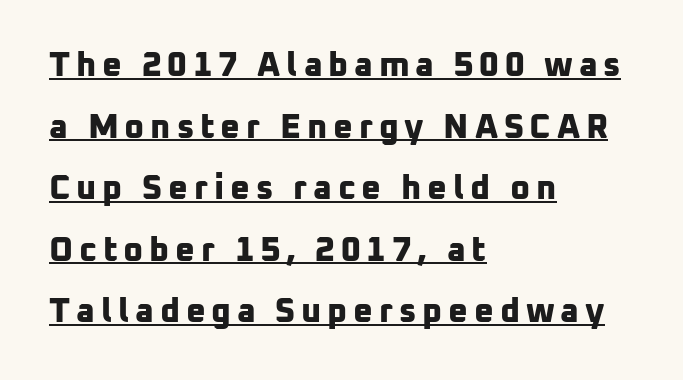
Short and long lines alike share a common starting point at left. A sans-serif font was chosen for this passage. Think of a printed novel: that variable character pitch is what you see here. Students, observe the line beneath the letters — that is underlining. The letters are bold, with thick, heavy strokes.
